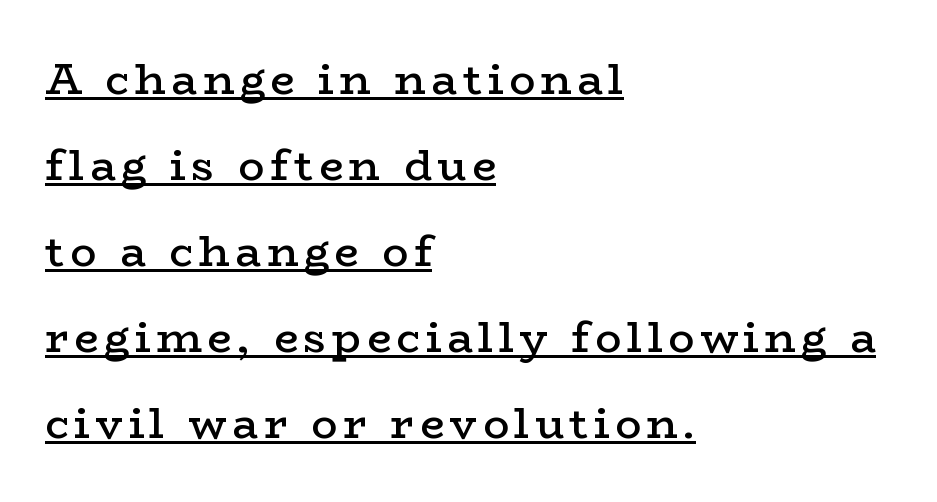
The image shows 43 px semibold, wide serif type, upright; set left-aligned, loose line spacing (2.0x), underlined; low stroke contrast and a medium x-height.
